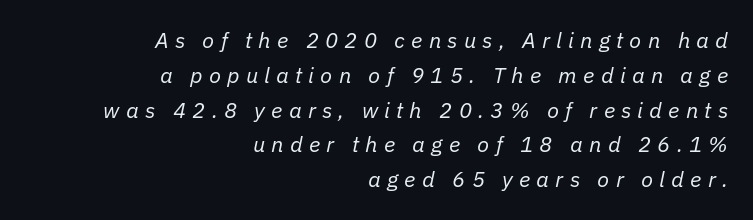
{"italic": "yes", "lean": "right", "slant_degrees": 11, "bold": "no", "underline": "no", "align": "right", "line_spacing": "normal", "line_spacing_ratio": 1.58, "letter_spacing": "wide", "letter_spacing_em": 0.28, "glyph_px": 22}
